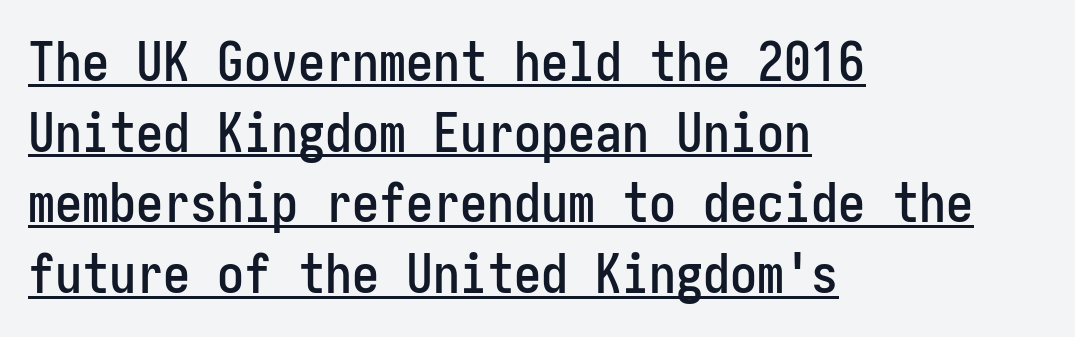
Q: Is the text italic (slanted)? A: No, it is upright.
Q: Is the typeface a serif or a sans-serif typeface? A: Sans-serif.
Q: Is the text underlined? A: Yes.
Q: How is the paragraph aligned? A: Left-aligned.
Q: Is the spacing between letters normal or unusually wide? A: Normal.
Q: Is the spacing between lines tight, normal or loose? A: Normal.
Q: Width (condensed, normal, or wide)? A: Condensed.
Q: Stroke contrast? A: Low.
Q: x-height? A: Medium.
